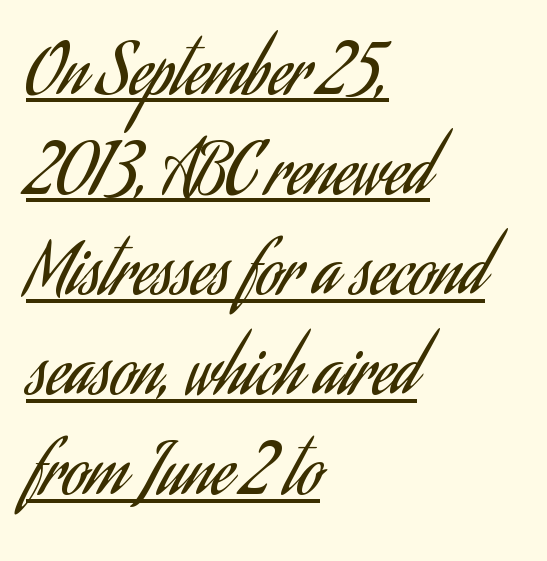
{"serif": "no", "bold": "no", "weight": "regular", "width": "condensed", "stroke_contrast": "low", "x_height": "small", "monospaced": "no", "underline": "yes", "align": "left", "line_spacing": "normal", "line_spacing_ratio": 1.45, "letter_spacing": "normal", "letter_spacing_em": 0.0, "glyph_px": 69}
